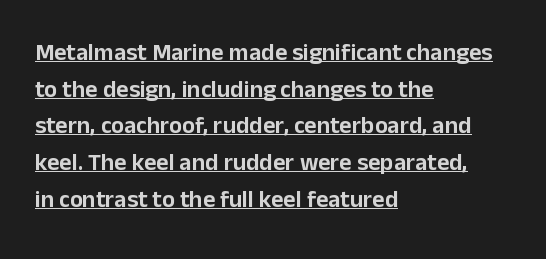
Q: Is the text italic (slanted)? A: No, it is upright.
Q: Is the text underlined? A: Yes.
Q: How is the paragraph aligned? A: Left-aligned.
Q: Is the spacing between letters normal or unusually wide? A: Normal.
Q: Is the spacing between lines tight, normal or loose? A: Normal.
